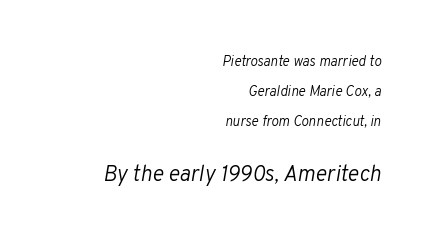
{"italic": "yes", "lean": "right", "slant_degrees": 10, "bold": "no", "underline": "no", "align": "right", "line_spacing": "loose", "line_spacing_ratio": 2.16, "letter_spacing": "normal", "letter_spacing_em": 0.0, "larger_block": "second", "size_ratio": 1.57, "glyph_px": 22}
